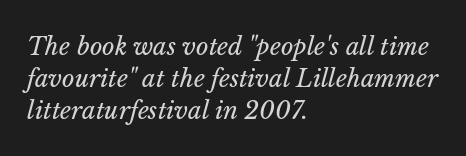
The horizontal fit of the characters is conventional and even. Rule under the text: the space is simply empty. Casual observation: everything's shoved over to the left. Vertically, the passage feels balanced, rows spaced as you'd expect. Weight: in the light-to-regular range. Compared with ordinary roman type, these characters are visibly tilted.
